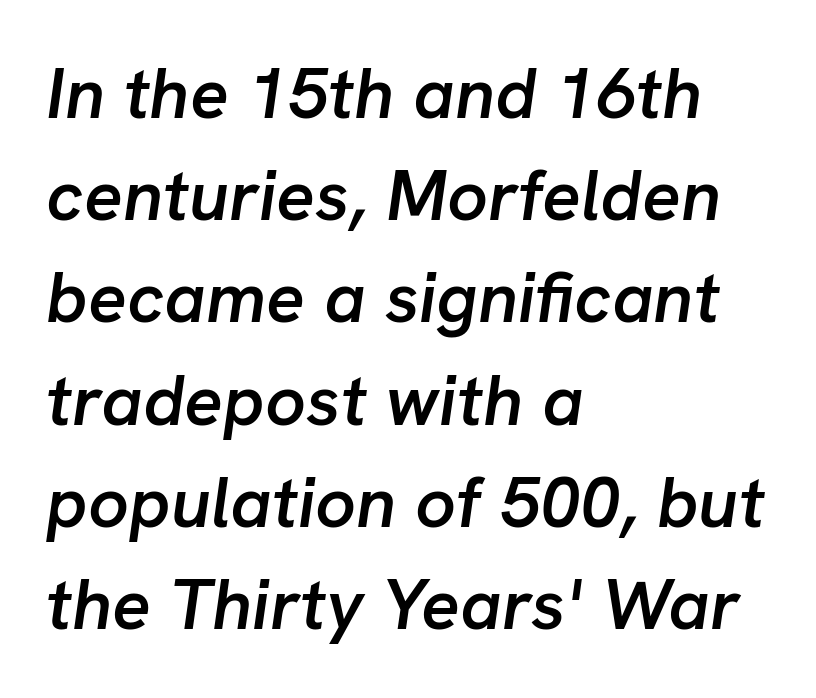
Every letter is mildly thick-stroked: semibold rather than bold. The face used here is rendered with its standard letterfit. Rows of type keep a routine distance in the vertical direction. Slant detected: the letters are inclined. Varying glyph widths throughout — classic text-font behaviour.
